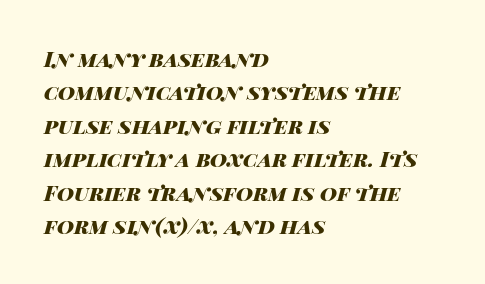
The image shows 21 px bold type, italic (leaning right); set left-aligned, normal line spacing (1.59x), normal letter spacing, not underlined.
